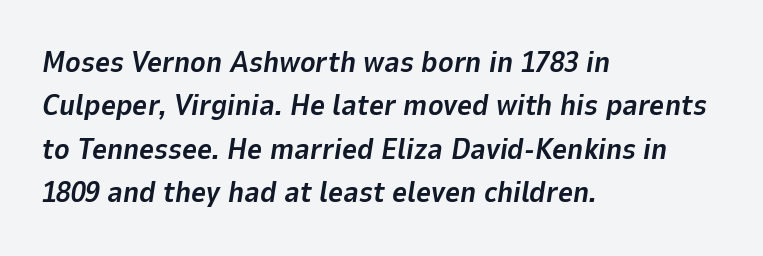
{"italic": "yes", "lean": "right", "slant_degrees": 9, "bold": "yes", "weight": "bold", "width": "normal", "stroke_contrast": "low", "x_height": "medium", "monospaced": "no", "underline": "no", "align": "left", "line_spacing": "normal", "line_spacing_ratio": 1.5, "letter_spacing": "normal", "letter_spacing_em": 0.0, "glyph_px": 29}
